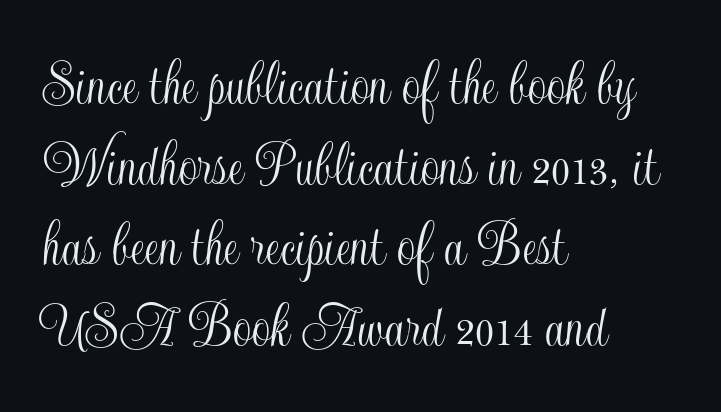
The typesetter chose a ragged-right arrangement here. Look at the tracking — it's just the regular setting, nothing added. Letters rest on an invisible, unmarked baseline. This sample has the flowing, uneven cadence of proportional lettering.
